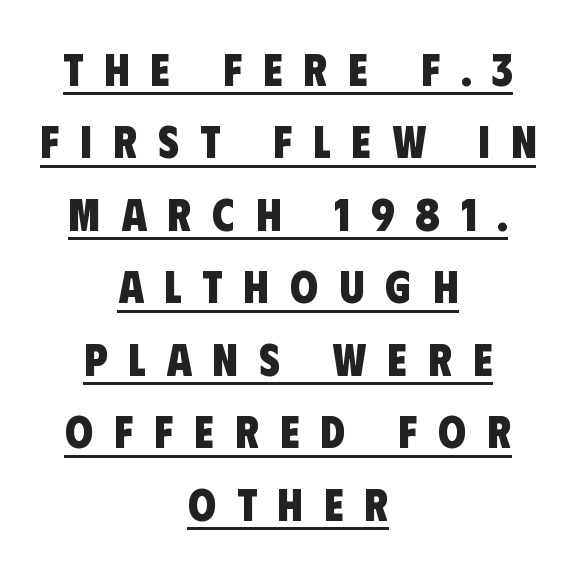
Q: Is the text bold? A: Yes.
Q: Is the typeface a serif or a sans-serif typeface? A: Sans-serif.
Q: Is the text underlined? A: Yes.
Q: How is the paragraph aligned? A: Centered.
Q: Is the spacing between letters normal or unusually wide? A: Unusually wide.
Q: Is the spacing between lines tight, normal or loose? A: Normal.
Q: Width (condensed, normal, or wide)? A: Condensed.
Q: Stroke contrast? A: Low.
Q: x-height? A: Large.
Q: Monospaced? A: No.
